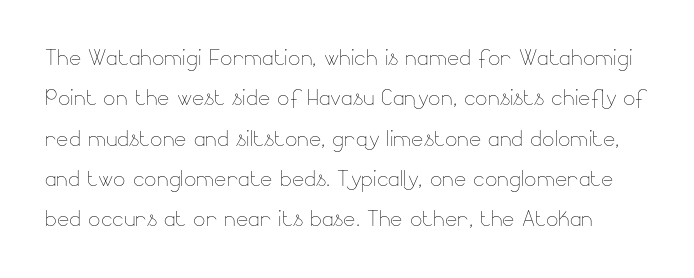
The image shows 29 px thin type, upright; set normal line spacing (1.39x), normal letter spacing, not underlined; low stroke contrast and a small x-height.
